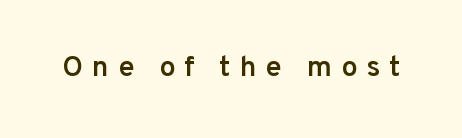
The image shows 29 px semibold sans-serif type, upright; set unusually wide letter spacing (+0.31 em), not underlined; low stroke contrast and a medium x-height.
